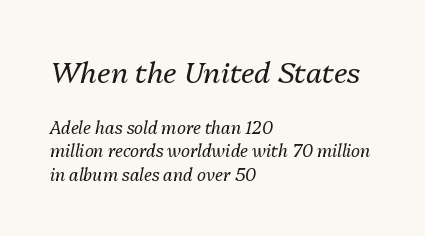
Vertically, the passage feels balanced, rows spaced as you'd expect. The initial chunk of copy outweighs the following chunk in type size. The font's italic variant was chosen for this text. The weight would be labelled regular, book, light, or lighter still. Horizontal alignment here is leftward, the default for most running prose. Varying glyph widths throughout — classic text-font behaviour.
